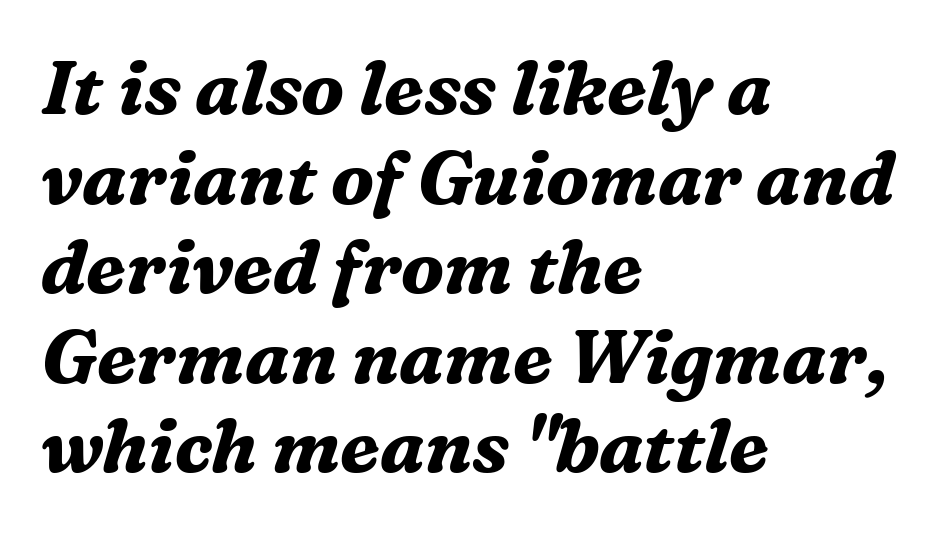
Only glyphs here, with clear space below each row. All the whitespace from short lines collects on the right. Does extra space separate the letters? No, they use regular spacing. You can tell from the footed stems that serif type was used. Character widths vary here, with narrow letters taking less room than wide ones. Strokes here are thick enough to call this a true bold.
